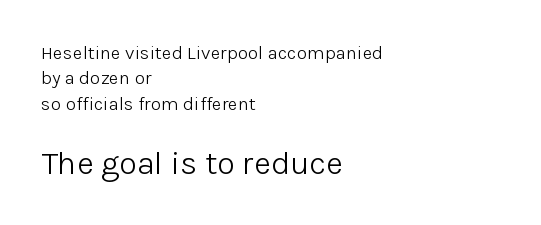
Is there any slant? The stems are plumb. Baseline-to-baseline distance is the conventional proportion of letter height. Lines of text with bare space underneath. A light-to-regular cut is what we see here.
